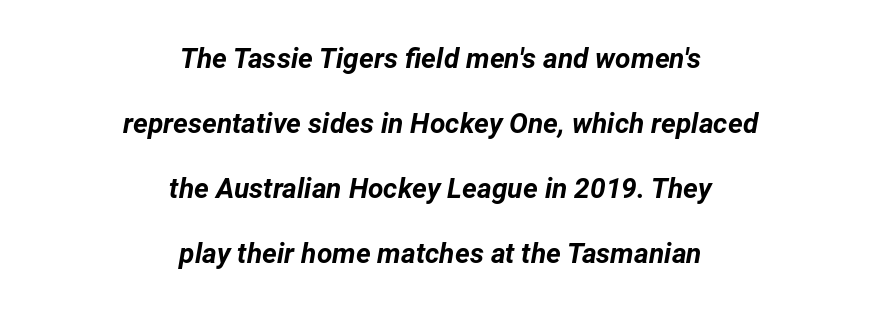
{"italic": "yes", "lean": "right", "slant_degrees": 12, "bold": "yes", "weight": "bold", "width": "normal", "stroke_contrast": "low", "x_height": "medium", "monospaced": "no", "underline": "no", "align": "center", "line_spacing": "loose", "line_spacing_ratio": 2.32, "letter_spacing": "normal", "letter_spacing_em": 0.0, "glyph_px": 28}
